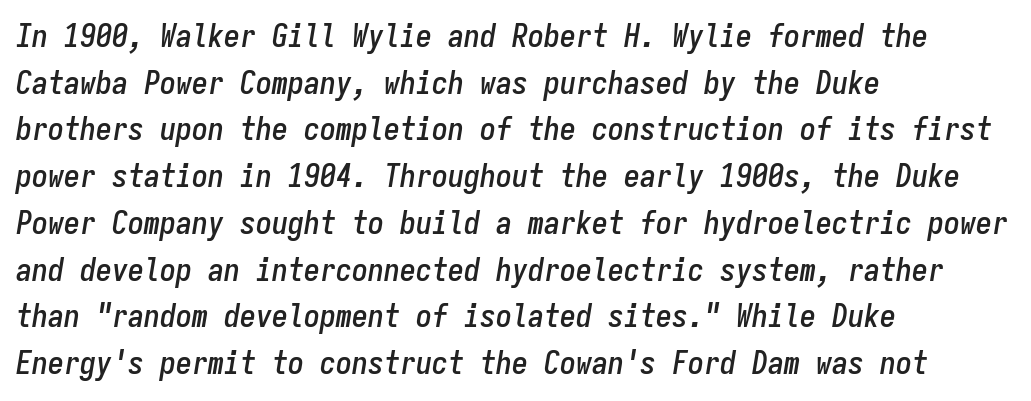
Q: Is the text italic (slanted)? A: Yes, it leans right by about 9 degrees.
Q: Is the text underlined? A: No.
Q: How is the paragraph aligned? A: Left-aligned.
Q: Is the spacing between letters normal or unusually wide? A: Normal.
Q: Is the spacing between lines tight, normal or loose? A: Normal.
Q: Width (condensed, normal, or wide)? A: Condensed.
Q: Stroke contrast? A: Low.
Q: x-height? A: Medium.
Q: Monospaced? A: Yes.
